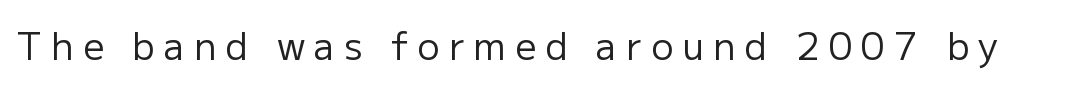
Q: Is the text bold? A: No.
Q: Is the text italic (slanted)? A: No, it is upright.
Q: Is the typeface a serif or a sans-serif typeface? A: Sans-serif.
Q: Is the text underlined? A: No.
Q: Is the spacing between letters normal or unusually wide? A: Unusually wide.
Q: Width (condensed, normal, or wide)? A: Normal.
Q: Stroke contrast? A: Low.
Q: x-height? A: Medium.
Q: Monospaced? A: No.
